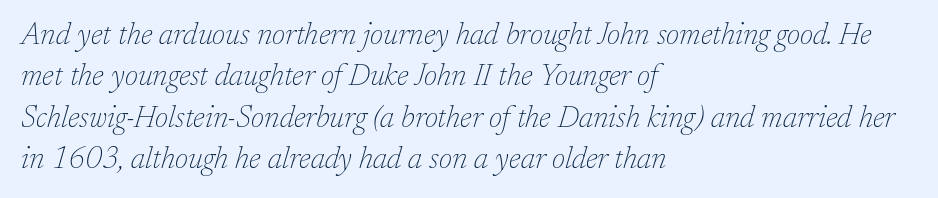
{"serif": "yes", "italic": "yes", "lean": "right", "slant_degrees": 17, "bold": "no", "weight": "thin", "width": "normal", "stroke_contrast": "low", "x_height": "medium", "monospaced": "no", "underline": "no", "align": "left", "line_spacing": "normal", "line_spacing_ratio": 1.38, "letter_spacing": "normal", "letter_spacing_em": 0.0, "glyph_px": 30}
